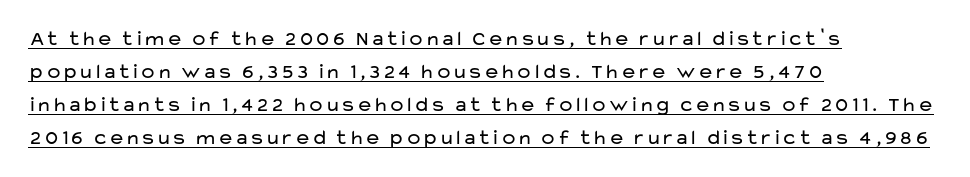
{"italic": "no", "bold": "no", "underline": "yes", "align": "left", "line_spacing": "normal", "line_spacing_ratio": 1.57, "letter_spacing": "normal", "letter_spacing_em": 0.0, "glyph_px": 21}
